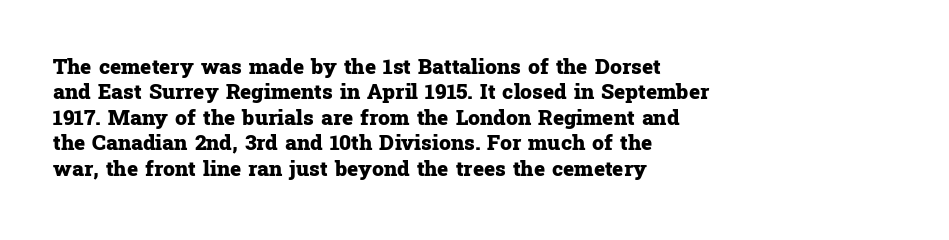
{"italic": "no", "bold": "yes", "underline": "no", "align": "left", "line_spacing_ratio": 1.21, "letter_spacing": "normal", "letter_spacing_em": 0.0, "glyph_px": 21}
